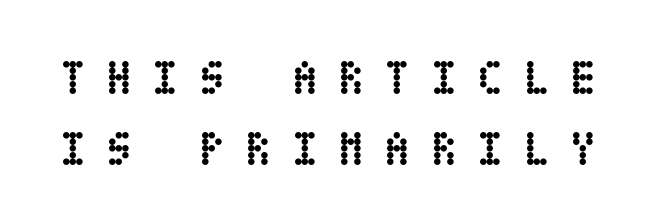
Vertically, the passage feels balanced, rows spaced as you'd expect. Substantial extra tracking has been applied to these lines. Caption: bold face, heavy strokes. Ordinary non-slanted type is in use. This rendering features lettering with no underline.
